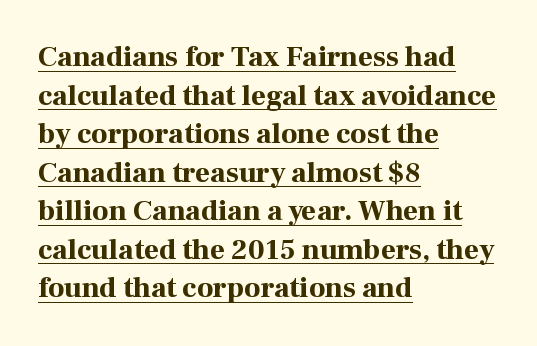
Style check: upright. Character widths vary here, with narrow letters taking less room than wide ones. What kind of face is this? One with serifs. The compositor pushed each line to the left boundary. The face used here has the dense, thick strokes of a bold.
